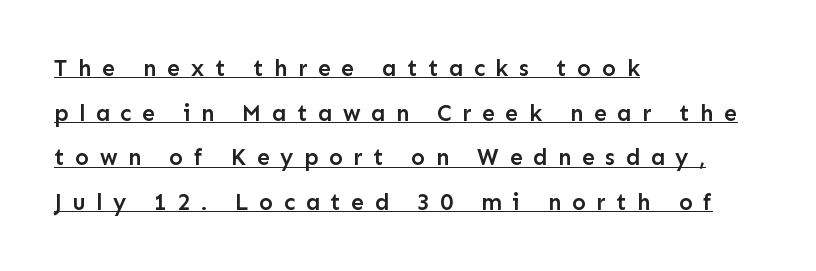
Q: Is the text bold? A: Semi-bold.
Q: Is the text italic (slanted)? A: No, it is upright.
Q: Is the text underlined? A: Yes.
Q: How is the paragraph aligned? A: Left-aligned.
Q: Is the spacing between letters normal or unusually wide? A: Unusually wide.
Q: Is the spacing between lines tight, normal or loose? A: Loose.
